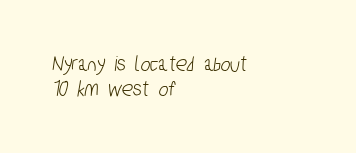
Each word holds together tightly as a unit, with standard inter-letter gaps. In terms of leading, this rendering errs on the cramped side. The text block is weighted toward the left margin, trailing off unevenly rightward. Descender tails drop into unmarked territory.
